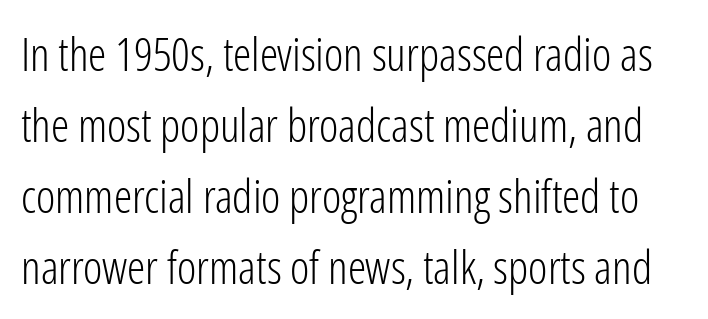
Q: Is the text bold? A: No.
Q: Is the text italic (slanted)? A: No, it is upright.
Q: Is the typeface a serif or a sans-serif typeface? A: Sans-serif.
Q: Is the text underlined? A: No.
Q: Is the spacing between letters normal or unusually wide? A: Normal.
Q: Is the spacing between lines tight, normal or loose? A: Normal.
Q: Width (condensed, normal, or wide)? A: Condensed.
Q: Stroke contrast? A: Low.
Q: x-height? A: Medium.
Q: Monospaced? A: No.
